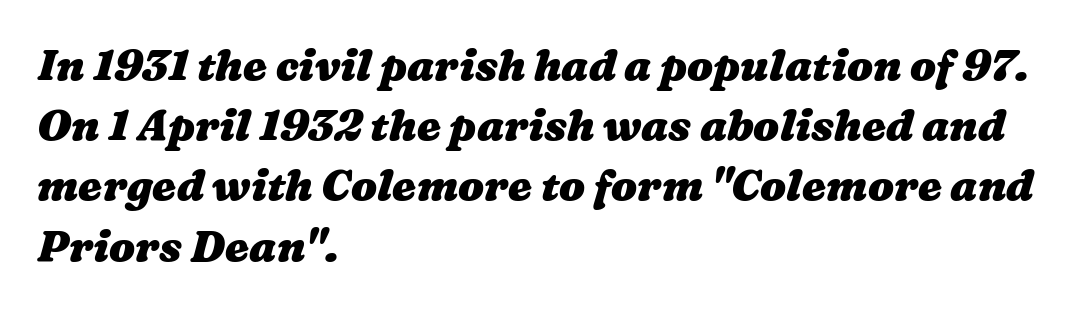
The image shows 43 px heavy, wide type; set left-aligned, normal line spacing (1.4x), normal letter spacing, not underlined; medium stroke contrast and a medium x-height.
